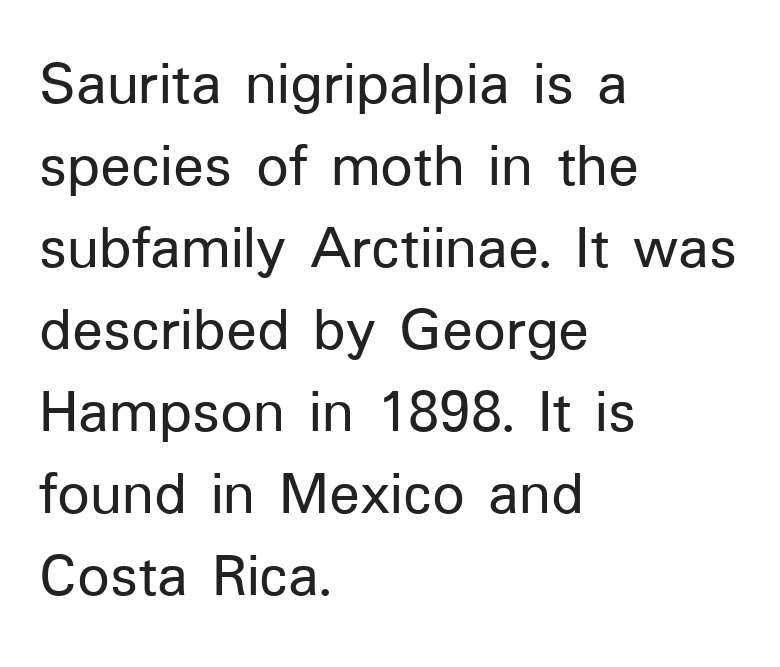
Tracking here is standard; glyphs follow each other at the usual distance. Whoever set this chose a conventional vertical rhythm. Is this a fixed-width face? No — the glyphs have proportional, varying widths. Descender tails drop into unmarked territory. This is roman type, the default non-slanted kind. These lines stack with their left ends in a neat column.
